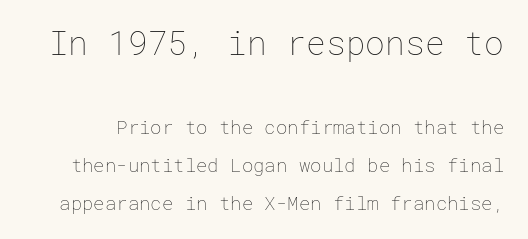
No extra ink here — the face is not bold. A typesetter would mark this as roman, not italic. Scale decreases going downward across the two blocks. The area under the type is left untouched. Baseline-to-baseline distance is far greater than the letter height.
